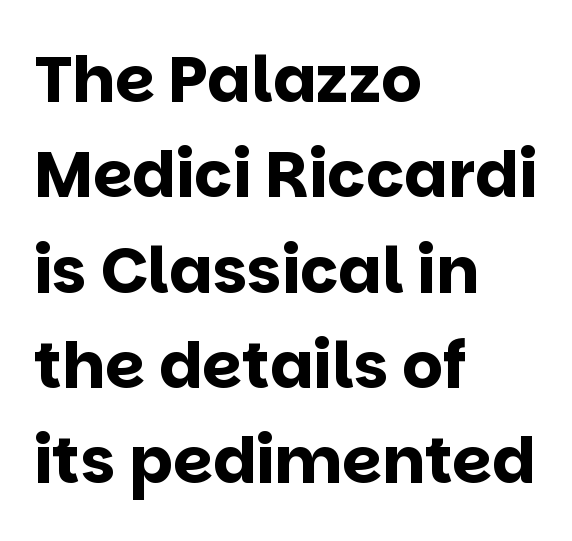
Q: Is the text bold? A: Yes.
Q: Is the text italic (slanted)? A: No, it is upright.
Q: Is the typeface a serif or a sans-serif typeface? A: Sans-serif.
Q: Is the text underlined? A: No.
Q: How is the paragraph aligned? A: Left-aligned.
Q: Is the spacing between letters normal or unusually wide? A: Normal.
Q: Is the spacing between lines tight, normal or loose? A: Normal.
Q: Width (condensed, normal, or wide)? A: Normal.
Q: Stroke contrast? A: Low.
Q: x-height? A: Large.
Q: Monospaced? A: No.
